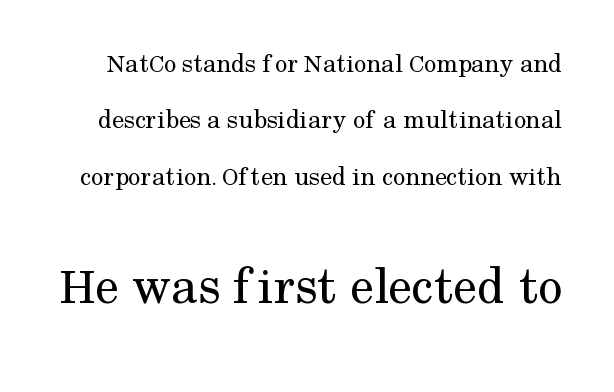
Q: Is the text bold? A: No.
Q: Is the text italic (slanted)? A: No, it is upright.
Q: Is the typeface a serif or a sans-serif typeface? A: Serif.
Q: Is the text underlined? A: No.
Q: Is the spacing between letters normal or unusually wide? A: Normal.
Q: Is the spacing between lines tight, normal or loose? A: Loose.
Q: Which block of text is set in a larger size, the first (top) or the second (bottom)? A: The second (bottom) one.
Q: Width (condensed, normal, or wide)? A: Normal.
Q: Stroke contrast? A: Medium.
Q: x-height? A: Medium.
Q: Monospaced? A: No.
